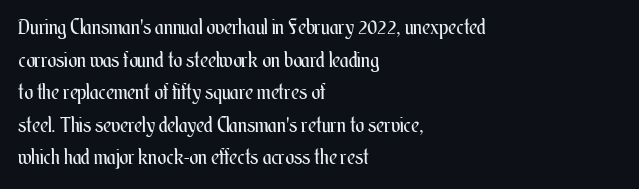
The image shows 21 px text type, upright; set left-aligned, normal line spacing (1.55x), normal letter spacing, not underlined.
